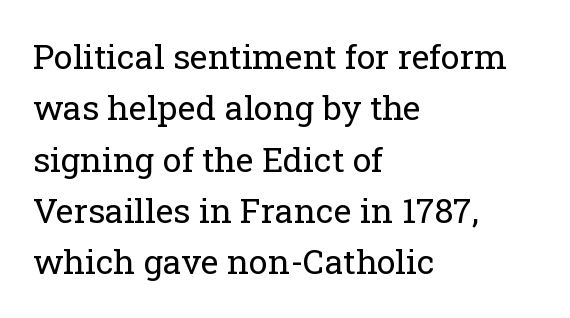
{"serif": "yes", "italic": "no", "bold": "no", "weight": "regular", "width": "normal", "stroke_contrast": "low", "x_height": "medium", "monospaced": "no", "underline": "no", "align": "left", "line_spacing": "normal", "line_spacing_ratio": 1.51, "letter_spacing": "normal", "letter_spacing_em": 0.0, "glyph_px": 34}
